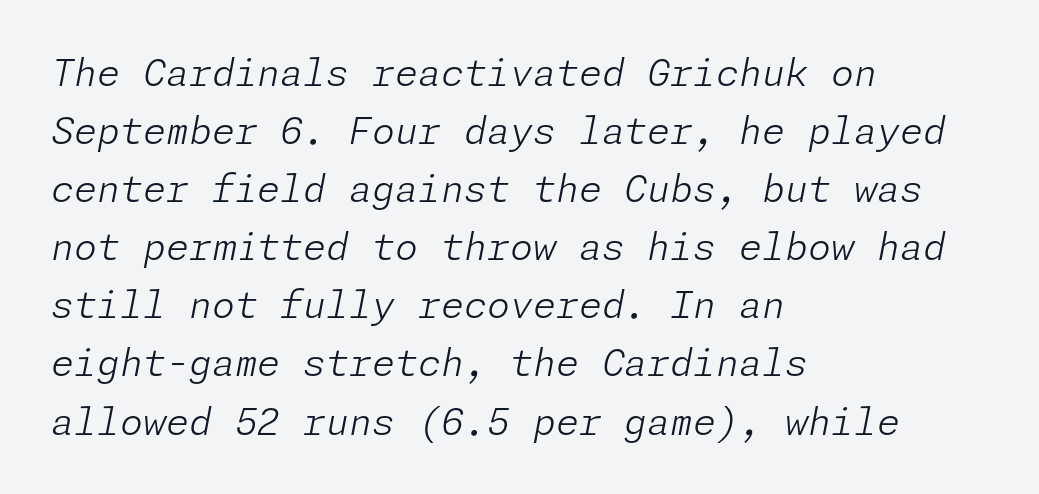
Q: Is the text bold? A: No.
Q: Is the text italic (slanted)? A: Yes, it leans right by about 11 degrees.
Q: Is the text underlined? A: No.
Q: How is the paragraph aligned? A: Left-aligned.
Q: Is the spacing between letters normal or unusually wide? A: Normal.
Q: Is the spacing between lines tight, normal or loose? A: Normal.
Q: Width (condensed, normal, or wide)? A: Normal.
Q: Stroke contrast? A: Low.
Q: x-height? A: Medium.
